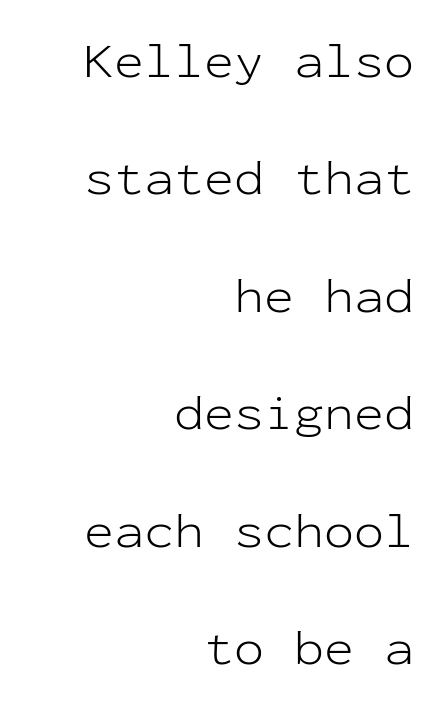
Q: Is the text bold? A: No.
Q: Is the text italic (slanted)? A: No, it is upright.
Q: Is the typeface a serif or a sans-serif typeface? A: Sans-serif.
Q: Is the text underlined? A: No.
Q: How is the paragraph aligned? A: Right-aligned.
Q: Is the spacing between letters normal or unusually wide? A: Normal.
Q: Is the spacing between lines tight, normal or loose? A: Loose.
Q: Width (condensed, normal, or wide)? A: Normal.
Q: Stroke contrast? A: Low.
Q: x-height? A: Medium.
Q: Monospaced? A: Yes.
